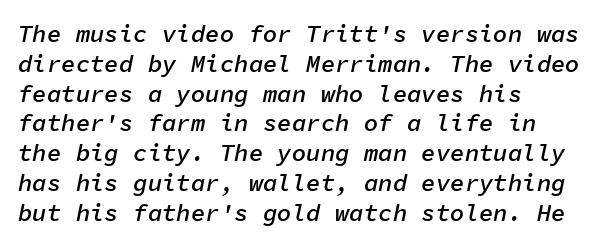
Teacher's note: observe the even left margin — that is flush-left alignment. These lines carry some extra weight — a demibold, not a full bold. Only glyphs here, with clear space below each row. Each word holds together tightly as a unit, with standard inter-letter gaps. Would a proofreader flag this as italicized? Yes.
